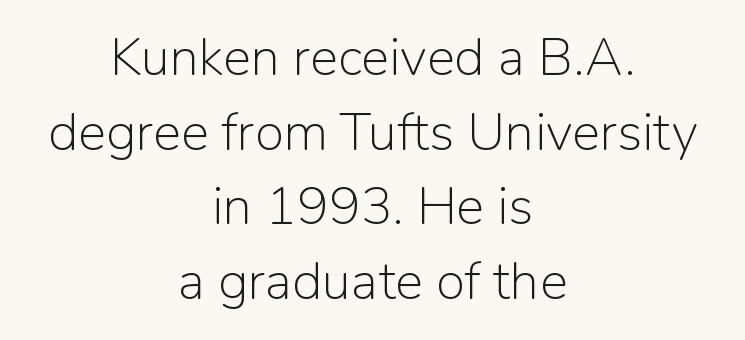
Each stroke keeps to a modest, everyday thickness or less. Character widths vary here, with narrow letters taking less room than wide ones. Words float on clear page, feet unadorned. The passage is arranged like a title page — every line centered. Is there much room between lines? A standard amount, neither cramped nor airy. Every stem runs plumb, perpendicular to the baseline.
